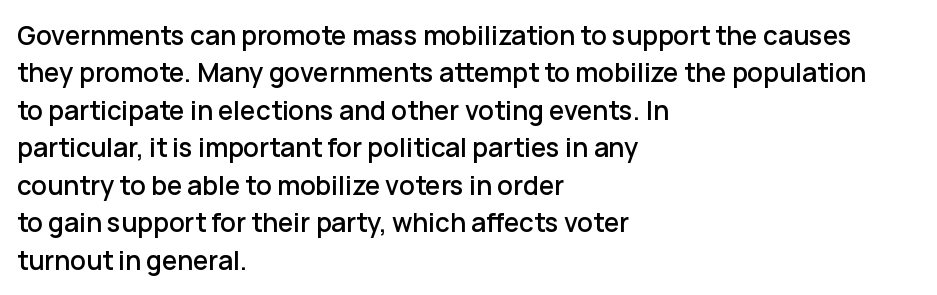
{"italic": "no", "underline": "no", "align": "left", "line_spacing": "normal", "line_spacing_ratio": 1.44, "letter_spacing": "normal", "letter_spacing_em": 0.0, "glyph_px": 26}
